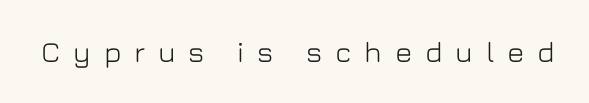
Q: Is the text italic (slanted)? A: No, it is upright.
Q: Is the typeface a serif or a sans-serif typeface? A: Sans-serif.
Q: Is the text underlined? A: No.
Q: Is the spacing between letters normal or unusually wide? A: Unusually wide.
Q: Width (condensed, normal, or wide)? A: Normal.
Q: Stroke contrast? A: Low.
Q: x-height? A: Medium.
Q: Monospaced? A: No.
